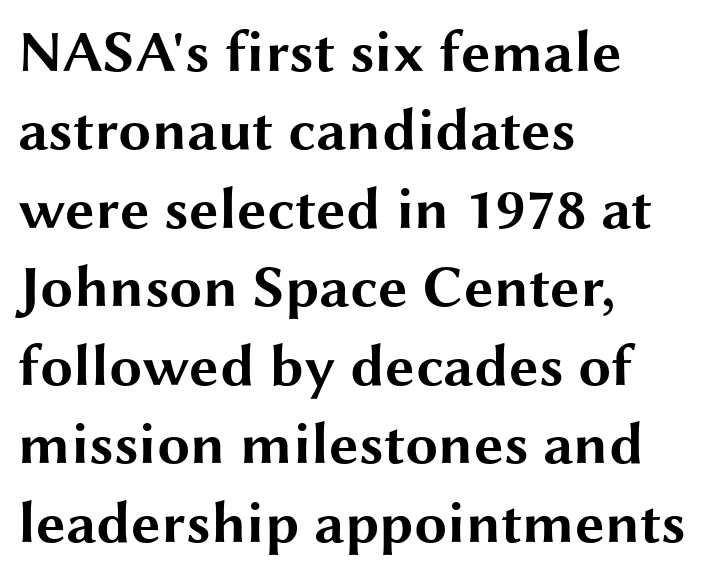
Q: Is the text bold? A: Yes.
Q: Is the text italic (slanted)? A: No, it is upright.
Q: Is the typeface a serif or a sans-serif typeface? A: Sans-serif.
Q: Is the text underlined? A: No.
Q: How is the paragraph aligned? A: Left-aligned.
Q: Is the spacing between letters normal or unusually wide? A: Normal.
Q: Is the spacing between lines tight, normal or loose? A: Normal.
Q: Width (condensed, normal, or wide)? A: Wide.
Q: Stroke contrast? A: Medium.
Q: x-height? A: Medium.
Q: Monospaced? A: No.
